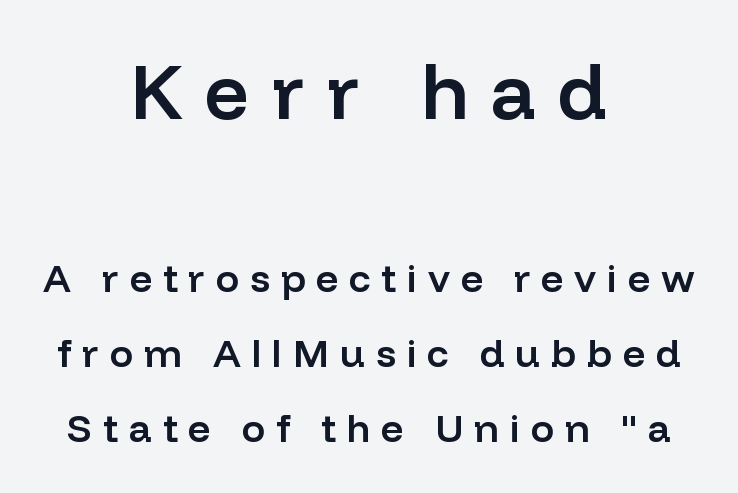
Quick note: not italic, upright. The setting favours the middle, as headings and verse often do. Emphasis by weight is partial: semibold. Successive baselines arrive slowly, with a big drop between each.
